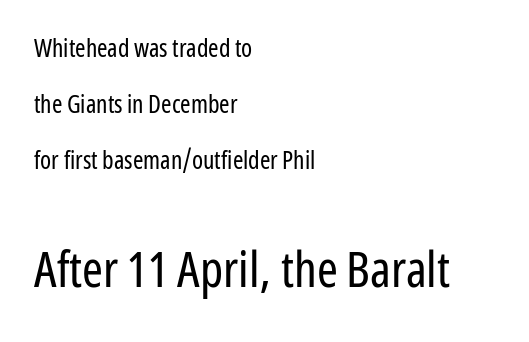
{"serif": "no", "italic": "no", "bold": "no", "weight": "regular", "width": "condensed", "stroke_contrast": "low", "x_height": "medium", "monospaced": "no", "underline": "no", "align": "left", "line_spacing": "loose", "line_spacing_ratio": 2.24, "letter_spacing": "normal", "letter_spacing_em": 0.0, "larger_block": "second", "size_ratio": 2.0, "glyph_px": 50}
